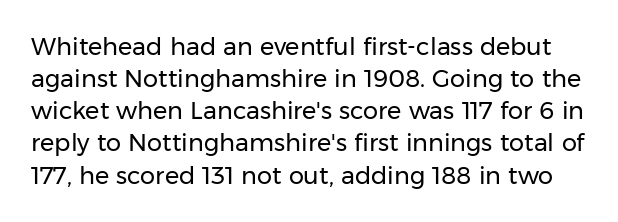
Tracking value appears to be zero — textbook default spacing. These lines sit exactly where default settings would place them. Weight class: somewhere from thin through regular. The foot of each line stays bare and open.
